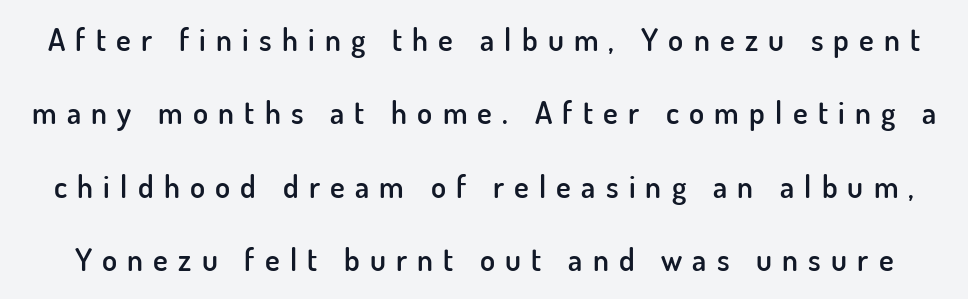
{"serif": "no", "italic": "no", "bold": "semi", "weight": "semibold", "width": "normal", "stroke_contrast": "low", "x_height": "small", "monospaced": "no", "underline": "no", "line_spacing": "loose", "line_spacing_ratio": 2.37, "letter_spacing": "wide", "letter_spacing_em": 0.33, "glyph_px": 31}
